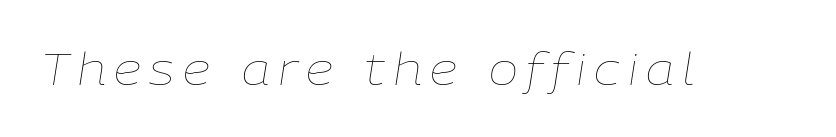
{"italic": "yes", "lean": "right", "slant_degrees": 9, "bold": "no", "weight": "thin", "width": "normal", "stroke_contrast": "low", "x_height": "medium", "monospaced": "no", "underline": "no", "glyph_px": 44}
